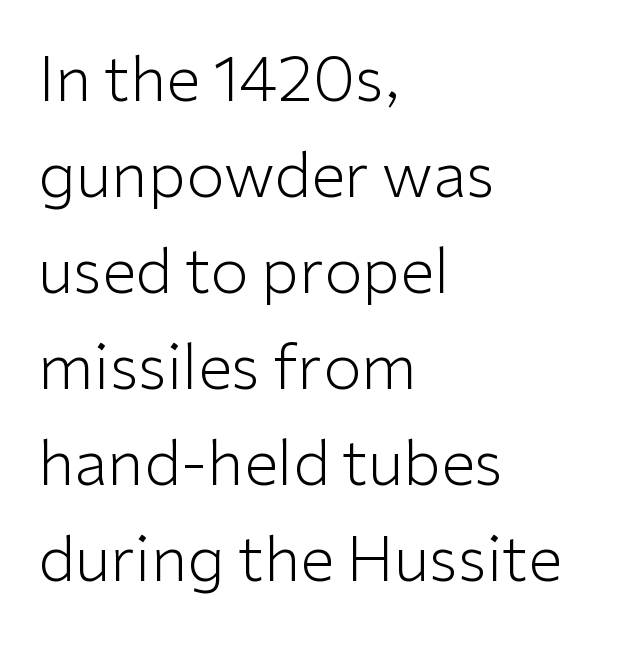
The image shows 62 px light sans-serif type, upright; set left-aligned, normal line spacing (1.55x), normal letter spacing, not underlined; low stroke contrast and a medium x-height.
